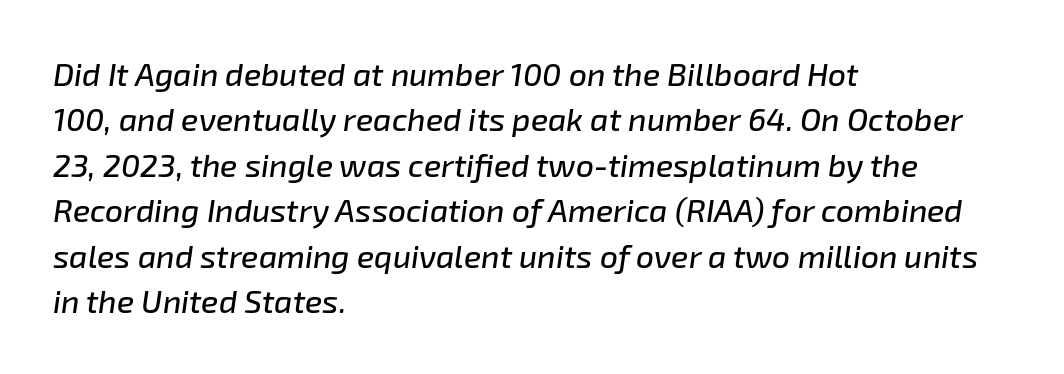
{"italic": "yes", "lean": "right", "slant_degrees": 8, "width": "normal", "stroke_contrast": "low", "x_height": "medium", "monospaced": "no", "underline": "no", "align": "left", "line_spacing": "normal", "line_spacing_ratio": 1.42, "letter_spacing": "normal", "letter_spacing_em": 0.0, "glyph_px": 32}
